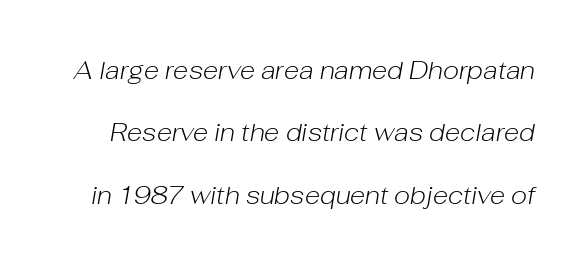
Q: Is the text bold? A: No.
Q: Is the text italic (slanted)? A: Yes, it leans right by about 10 degrees.
Q: Is the text underlined? A: No.
Q: Is the spacing between letters normal or unusually wide? A: Normal.
Q: Is the spacing between lines tight, normal or loose? A: Loose.
